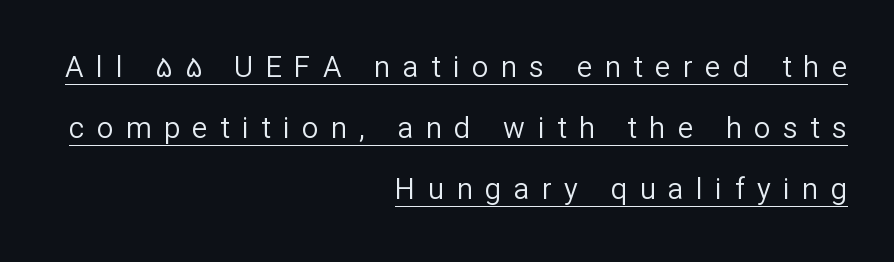
Q: Is the text bold? A: No.
Q: Is the text italic (slanted)? A: No, it is upright.
Q: Is the typeface a serif or a sans-serif typeface? A: Sans-serif.
Q: Is the text underlined? A: Yes.
Q: How is the paragraph aligned? A: Right-aligned.
Q: Is the spacing between letters normal or unusually wide? A: Unusually wide.
Q: Is the spacing between lines tight, normal or loose? A: Loose.
Q: Width (condensed, normal, or wide)? A: Normal.
Q: Stroke contrast? A: Low.
Q: x-height? A: Medium.
Q: Monospaced? A: No.
